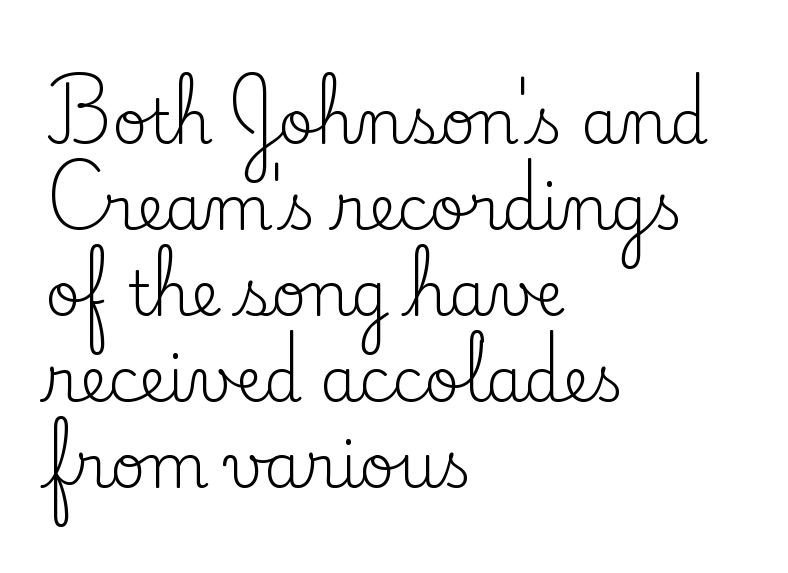
Q: Is the text bold? A: No.
Q: Is the text italic (slanted)? A: No, it is upright.
Q: Is the text underlined? A: No.
Q: How is the paragraph aligned? A: Left-aligned.
Q: Is the spacing between letters normal or unusually wide? A: Normal.
Q: Is the spacing between lines tight, normal or loose? A: Normal.
Q: Width (condensed, normal, or wide)? A: Normal.
Q: Stroke contrast? A: Low.
Q: x-height? A: Small.
Q: Monospaced? A: No.
